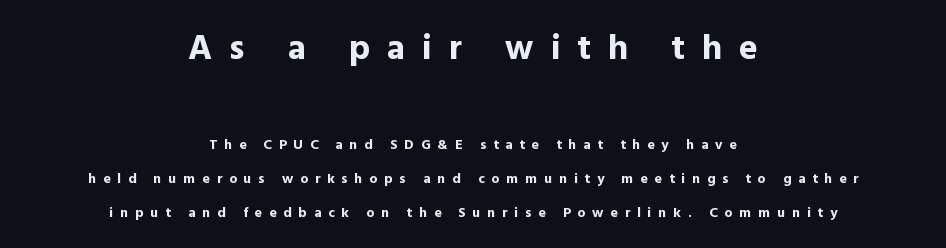
Serif or sans? Sans — the stroke terminals are bare. The line texture is sparse and dotted thanks to wide tracking. This rendering features lettering with no underline. Here the designer chose a conventional face with non-uniform glyph widths.
